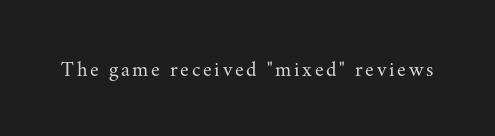
The image shows 21 px text type, upright; set not underlined.
